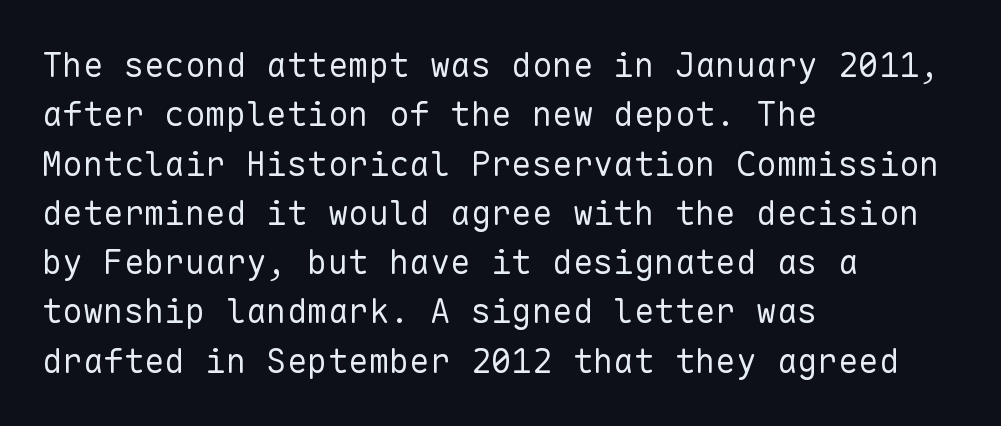
Lines of text with bare space underneath. The passage shown is typeset with a sans-serif family. The font is comparable to plain body text, perhaps lighter. No italicization has been applied; the sample stays upright. Here the designer chose a console-style face with uniform glyph widths.
